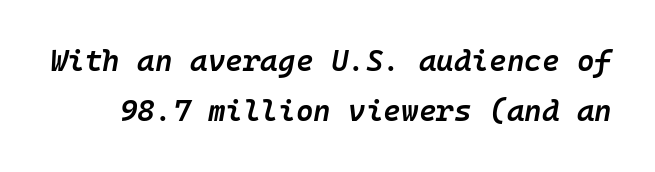
The image shows 30 px semibold type, italic (leaning right); set normal line spacing (1.66x), normal letter spacing, not underlined; low stroke contrast and a medium x-height.
